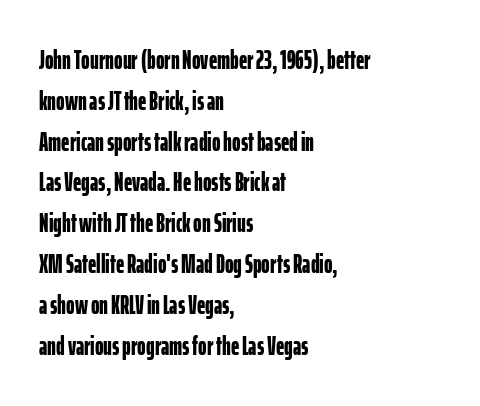
The image shows 26 px bold type, upright; set left-aligned, normal line spacing (1.57x), normal letter spacing, not underlined.
